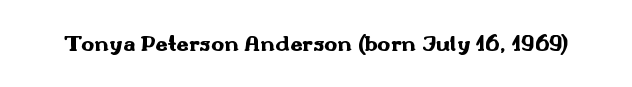
{"italic": "no", "bold": "yes", "underline": "no", "letter_spacing": "normal", "letter_spacing_em": 0.0, "glyph_px": 22}
